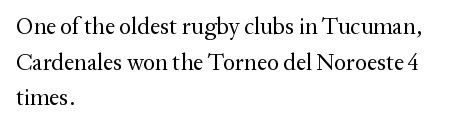
Baseline-to-baseline distance is the conventional proportion of letter height. The passage is arranged the way most books set body copy — flush left. The glyphs are unaccompanied by any horizontal stroke below them. The gaps between neighbouring characters are ordinary and unremarkable.
